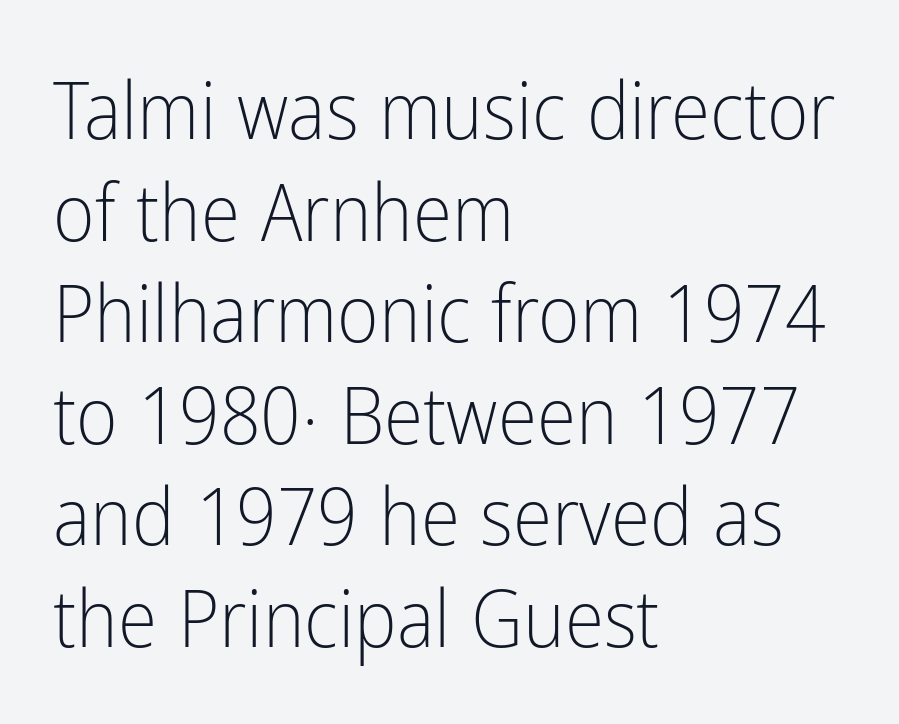
Q: Is the text bold? A: No.
Q: Is the text italic (slanted)? A: No, it is upright.
Q: Is the typeface a serif or a sans-serif typeface? A: Sans-serif.
Q: Is the text underlined? A: No.
Q: How is the paragraph aligned? A: Left-aligned.
Q: Is the spacing between letters normal or unusually wide? A: Normal.
Q: Is the spacing between lines tight, normal or loose? A: Normal.
Q: Width (condensed, normal, or wide)? A: Condensed.
Q: Stroke contrast? A: Low.
Q: x-height? A: Medium.
Q: Monospaced? A: No.
